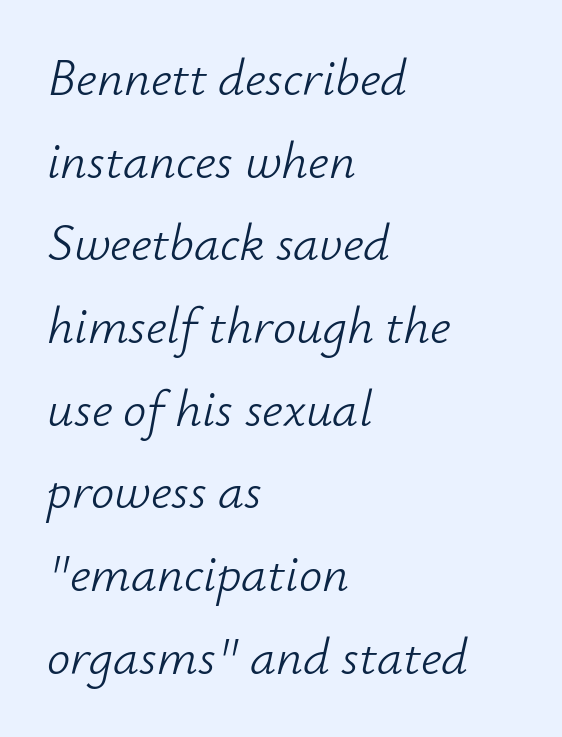
Q: Is the text bold? A: No.
Q: Is the text italic (slanted)? A: Yes, it leans right by about 12 degrees.
Q: Is the text underlined? A: No.
Q: How is the paragraph aligned? A: Left-aligned.
Q: Is the spacing between letters normal or unusually wide? A: Normal.
Q: Is the spacing between lines tight, normal or loose? A: Normal.
Q: Width (condensed, normal, or wide)? A: Normal.
Q: Stroke contrast? A: Low.
Q: x-height? A: Small.
Q: Monospaced? A: No.
